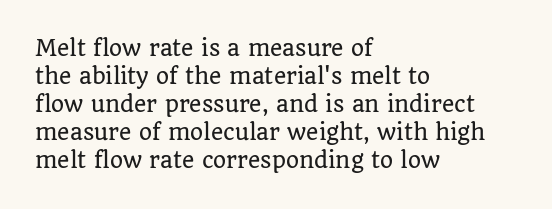
{"italic": "no", "underline": "no", "align": "left", "line_spacing": "normal", "line_spacing_ratio": 1.33, "letter_spacing": "normal", "letter_spacing_em": 0.0, "glyph_px": 21}
